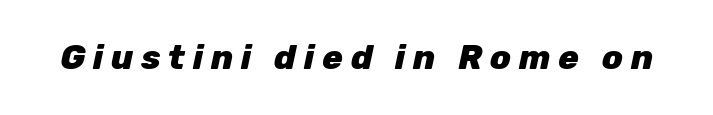
{"italic": "yes", "lean": "right", "slant_degrees": 12, "bold": "yes", "weight": "heavy", "width": "normal", "stroke_contrast": "low", "x_height": "medium", "monospaced": "no", "underline": "no", "letter_spacing": "wide", "letter_spacing_em": 0.23, "glyph_px": 34}
